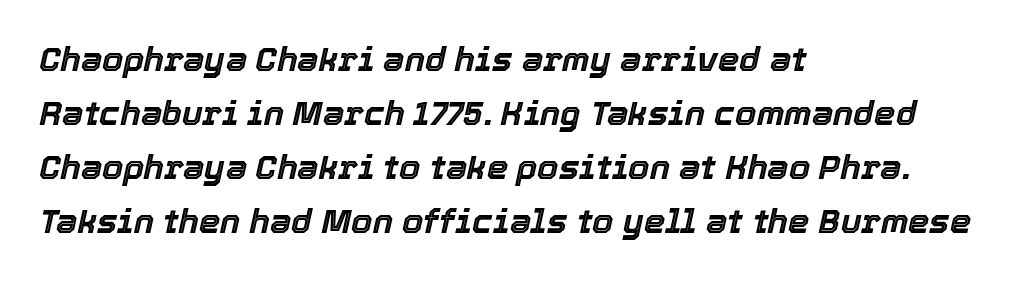
Type without underlining. These lines are rendered in a variable-pitch font. Standard letterfit; no display-style spreading of the glyphs. Which margin do the lines hug? The left one — the right edge is uneven.
